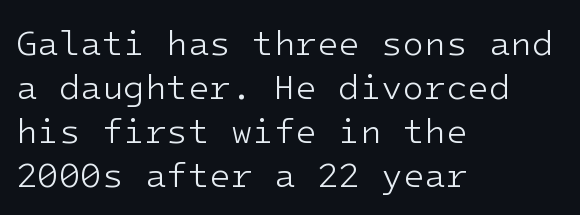
{"serif": "no", "italic": "no", "bold": "no", "weight": "light", "width": "normal", "stroke_contrast": "low", "x_height": "medium", "underline": "no", "align": "left", "line_spacing": "normal", "line_spacing_ratio": 1.26, "letter_spacing": "normal", "letter_spacing_em": 0.0, "glyph_px": 35}
